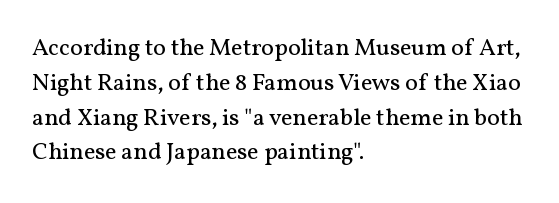
Q: Is the text bold? A: No.
Q: Is the text italic (slanted)? A: No, it is upright.
Q: Is the text underlined? A: No.
Q: How is the paragraph aligned? A: Left-aligned.
Q: Is the spacing between letters normal or unusually wide? A: Normal.
Q: Is the spacing between lines tight, normal or loose? A: Normal.
